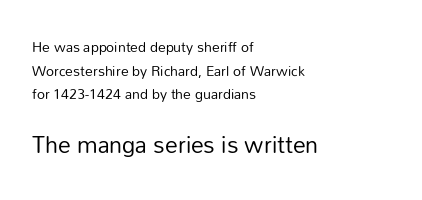
{"italic": "no", "bold": "no", "underline": "no", "align": "left", "line_spacing": "normal", "line_spacing_ratio": 1.69, "letter_spacing": "normal", "letter_spacing_em": 0.0, "larger_block": "second", "size_ratio": 1.64, "glyph_px": 23}
